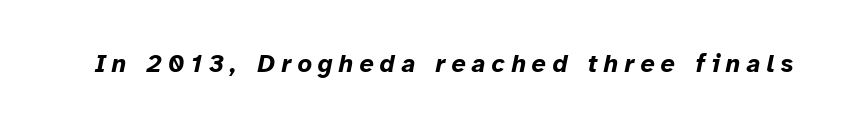
The image shows 25 px bold type, italic (leaning right); set unusually wide letter spacing (+0.25 em), not underlined.
